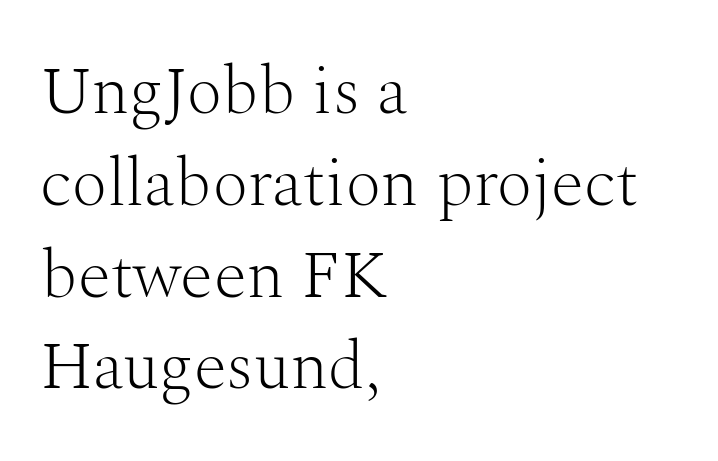
{"serif": "yes", "italic": "no", "bold": "no", "weight": "light", "width": "normal", "stroke_contrast": "medium", "x_height": "medium", "monospaced": "no", "underline": "no", "align": "left", "line_spacing": "normal", "line_spacing_ratio": 1.35, "letter_spacing": "normal", "letter_spacing_em": 0.0, "glyph_px": 68}
